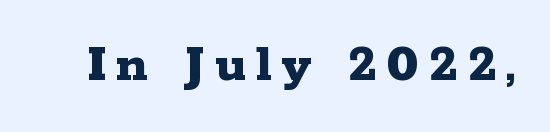
The image shows 56 px bold, wide serif type, upright; set not underlined; low stroke contrast and a medium x-height.
